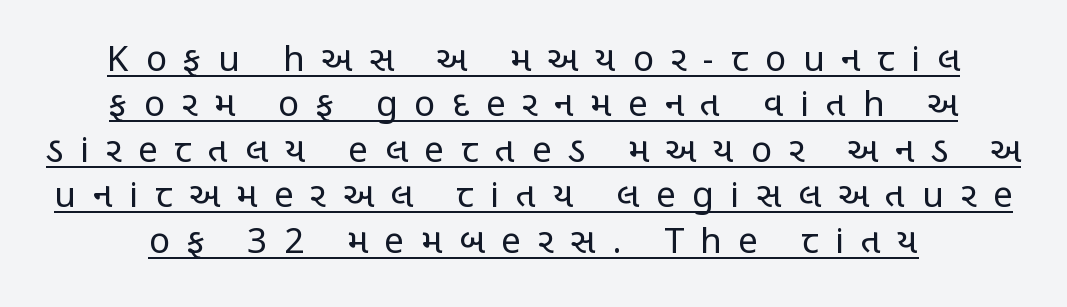
{"serif": "no", "italic": "no", "bold": "no", "weight": "regular", "width": "condensed", "stroke_contrast": "low", "x_height": "large", "monospaced": "no", "underline": "yes", "line_spacing": "normal", "line_spacing_ratio": 1.3, "letter_spacing": "wide", "letter_spacing_em": 0.48, "glyph_px": 35}
